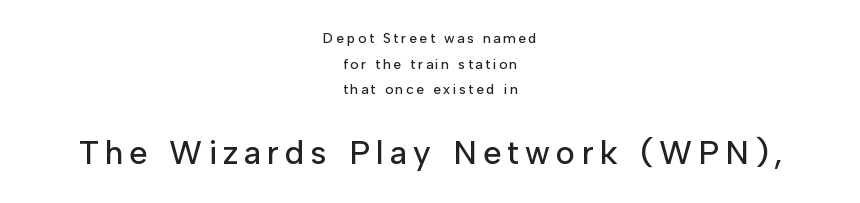
The letters stand straight up with perfectly vertical stems. The zone under the glyphs is completely vacant. Neither beginnings nor endings align; midpoints do. Think of a printed novel: that variable character pitch is what you see here. Bigger letters appear in the bottom chunk; the top chunk is reduced.
